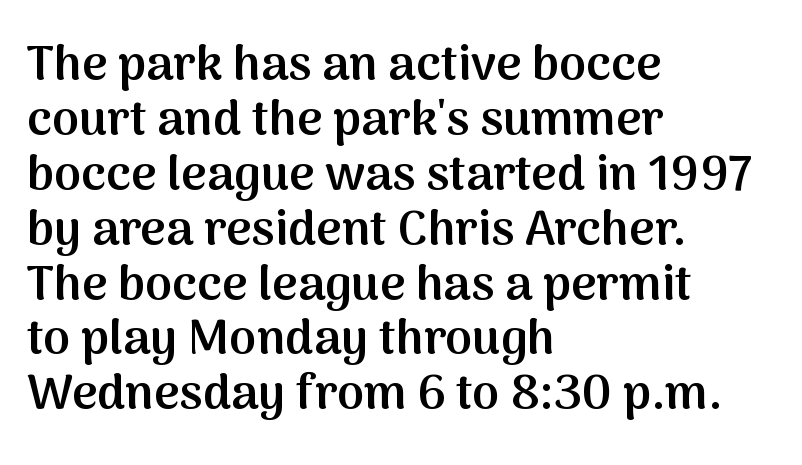
Observe the ordinary spacing: letters are neighbours, not strangers. Descenders hang freely into open space. The font is running at a semibold setting, under full bold. The line-height multiplier appears low, near solid setting. The setting favours the left margin, as ordinary paragraphs usually do. Here the designer chose a conventional face with non-uniform glyph widths.
